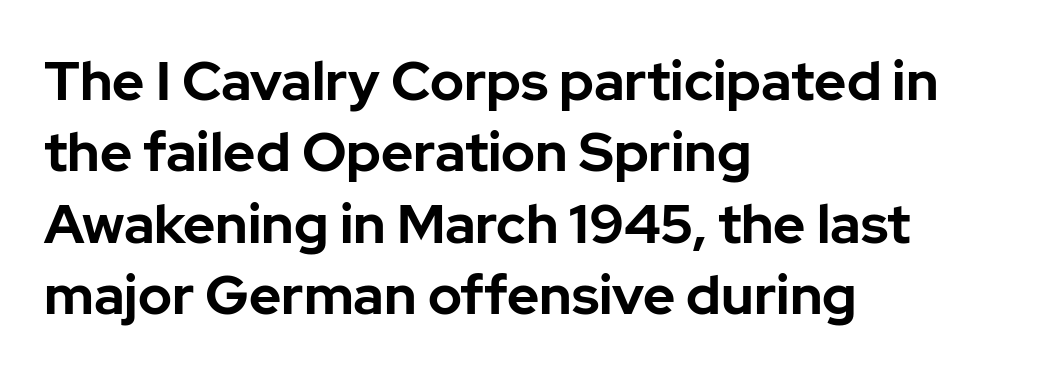
{"serif": "no", "italic": "no", "bold": "yes", "weight": "bold", "width": "normal", "stroke_contrast": "low", "x_height": "medium", "monospaced": "no", "underline": "no", "align": "left", "line_spacing": "normal", "line_spacing_ratio": 1.3, "letter_spacing": "normal", "letter_spacing_em": 0.0, "glyph_px": 55}
